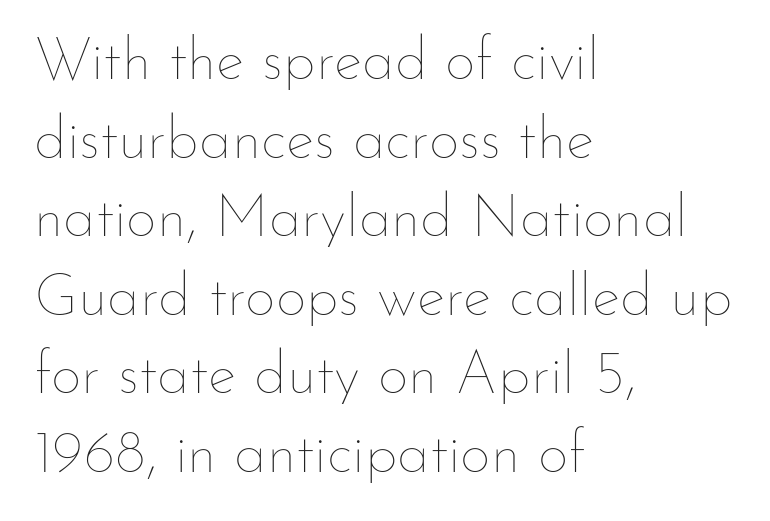
The glyphs are unaccompanied by any horizontal stroke below them. This sample is left-justified, so line endings fall wherever the words run out. Quick note: not italic, upright. There is no visible air inserted between adjacent glyphs. Does the leading feel generous? No, just average. The font sits on the lighter half of the weight spectrum, regular included.
